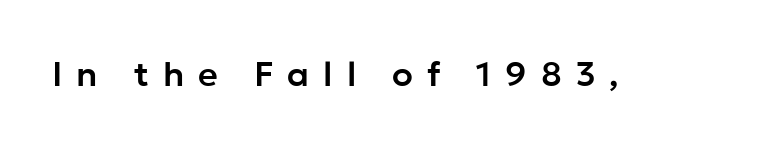
It's the straight-up-and-down kind of type. Plain, unruled lines of type. Letterform terminals end flat and unadorned throughout the passage. Here the glyphs are tracked loosely, breaking word shapes into spaced letters. Here the designer chose a conventional face with non-uniform glyph widths.
